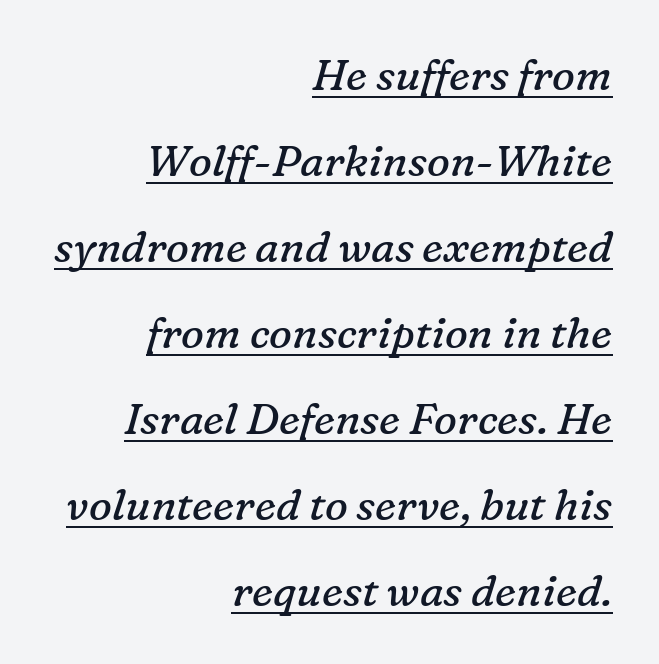
Italic: yes, the glyphs are oblique. Regarding serifs, this sample has them. The rendered words wear a rule along their underside. Think of a printed novel: that variable character pitch is what you see here. These lines stack with their right ends in a neat column. Quick note: interline space is abundant.
